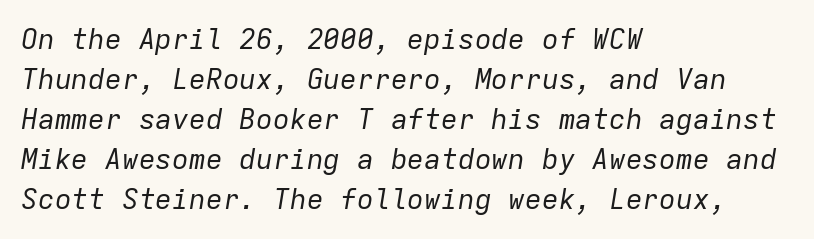
{"italic": "yes", "lean": "right", "slant_degrees": 9, "bold": "no", "weight": "regular", "width": "normal", "stroke_contrast": "low", "x_height": "medium", "monospaced": "yes", "underline": "no", "align": "left", "line_spacing": "normal", "line_spacing_ratio": 1.43, "letter_spacing": "normal", "letter_spacing_em": 0.0, "glyph_px": 28}
